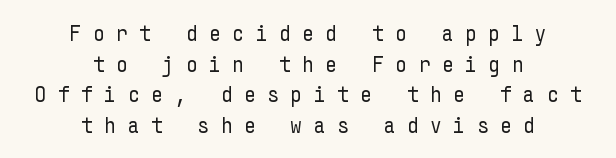
Q: Is the text bold? A: No.
Q: Is the text italic (slanted)? A: No, it is upright.
Q: Is the text underlined? A: No.
Q: How is the paragraph aligned? A: Centered.
Q: Is the spacing between letters normal or unusually wide? A: Unusually wide.
Q: Is the spacing between lines tight, normal or loose? A: Normal.
